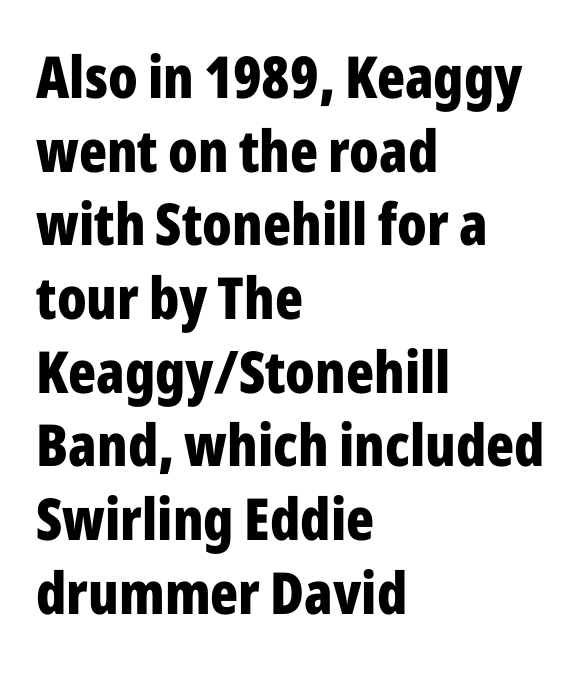
This sample uses a sans-serif face. These lines are set flush left with a ragged right edge. The line-height multiplier appears to be the usual default. Pretty heavy lettering here — definitely bold. In terms of letterspacing, this is plain default setting. The string is rendered with underlining switched off.
